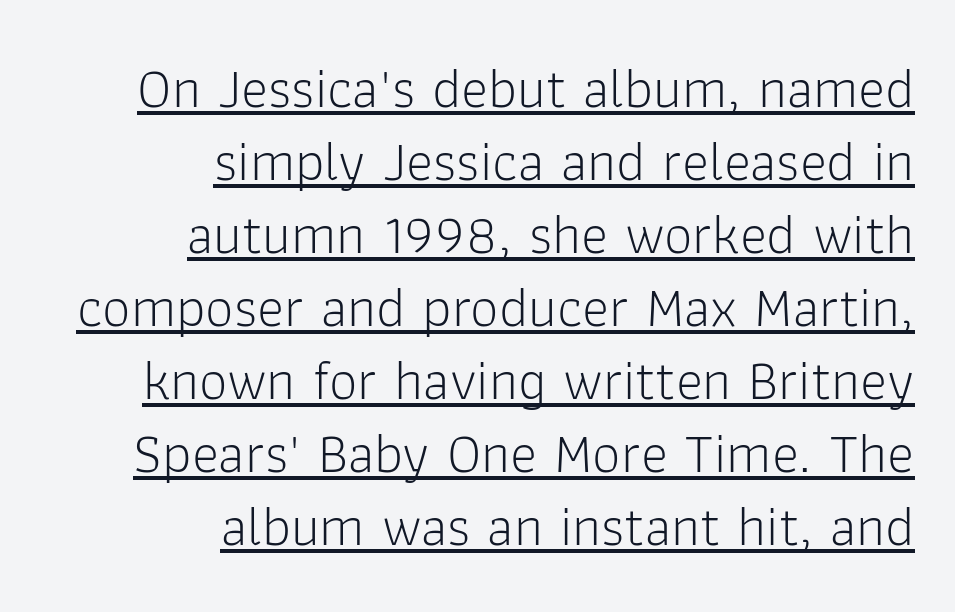
{"serif": "no", "italic": "no", "bold": "no", "weight": "light", "width": "normal", "stroke_contrast": "low", "x_height": "medium", "monospaced": "no", "underline": "yes", "align": "right", "line_spacing": "normal", "line_spacing_ratio": 1.28, "letter_spacing": "normal", "letter_spacing_em": 0.0, "glyph_px": 57}
